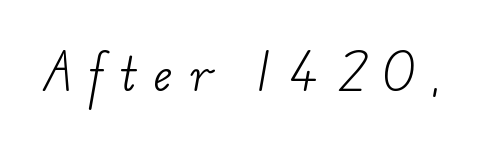
The image shows 44 px light, wide serif type; set unusually wide letter spacing (+0.43 em), not underlined; low stroke contrast and a small x-height.
